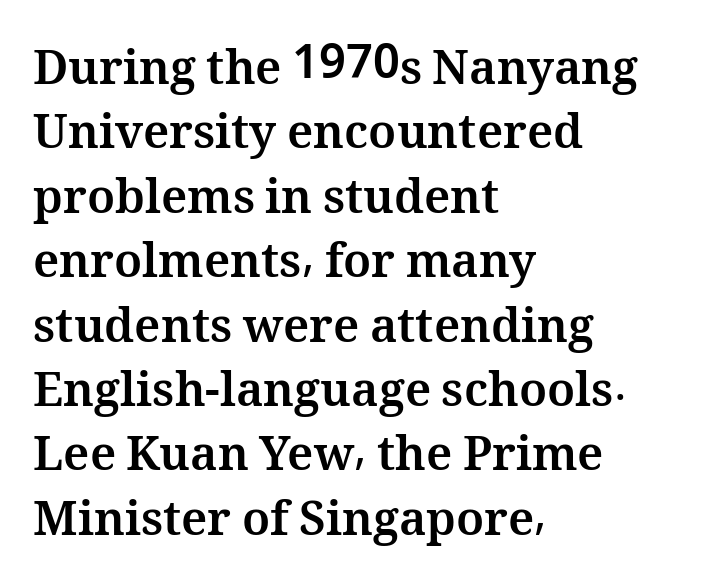
{"italic": "no", "bold": "yes", "weight": "bold", "width": "normal", "stroke_contrast": "medium", "x_height": "medium", "monospaced": "no", "underline": "no", "align": "left", "line_spacing": "normal", "line_spacing_ratio": 1.37, "letter_spacing": "normal", "letter_spacing_em": 0.0, "glyph_px": 47}
